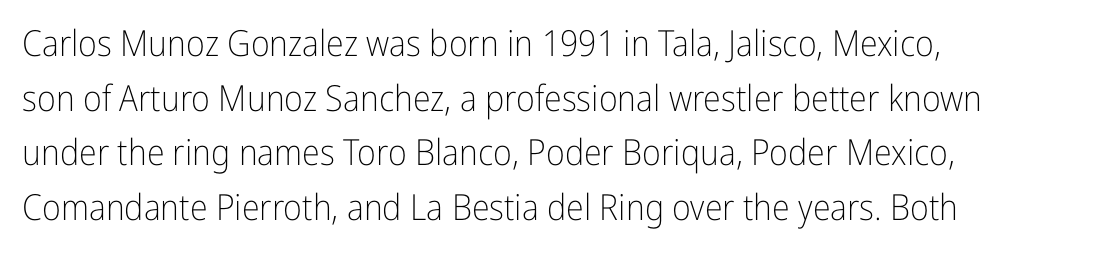
How are the letters spaced? Ordinarily, with no added tracking. The letters advance in unequal steps, a hallmark of proportional type. These lines sit exactly where default settings would place them. Italic: no, the glyphs are upright roman. The rendering shows plain stroke endings on the letterforms — a sans-serif design.
